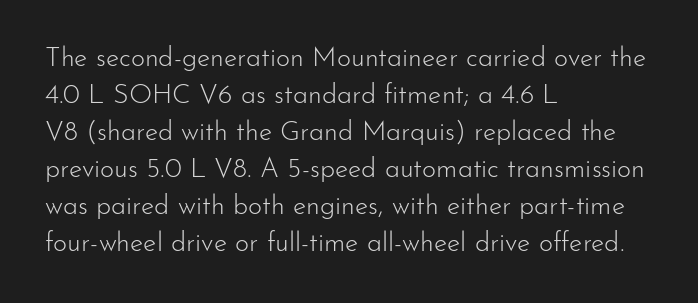
Q: Is the text bold? A: No.
Q: Is the text italic (slanted)? A: No, it is upright.
Q: Is the text underlined? A: No.
Q: How is the paragraph aligned? A: Left-aligned.
Q: Is the spacing between letters normal or unusually wide? A: Normal.
Q: Is the spacing between lines tight, normal or loose? A: Normal.
